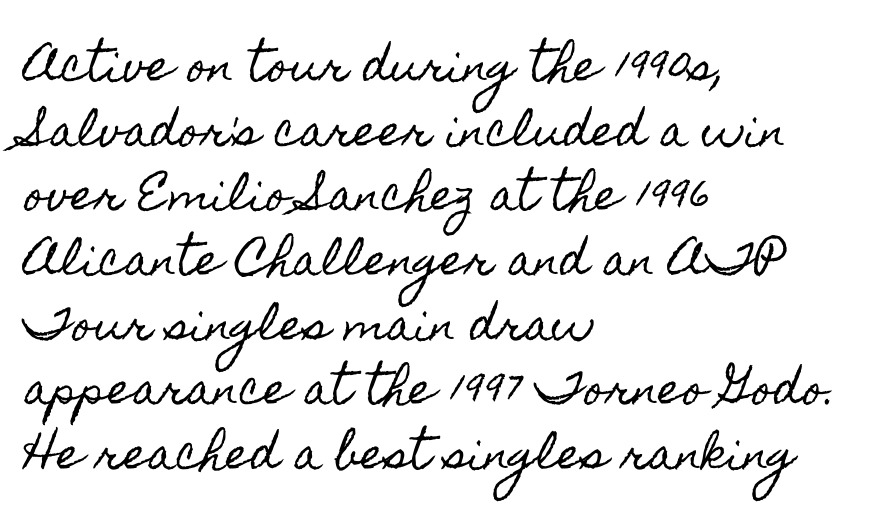
The image shows 42 px condensed type; set left-aligned, normal line spacing (1.54x), normal letter spacing, not underlined; a small x-height.
